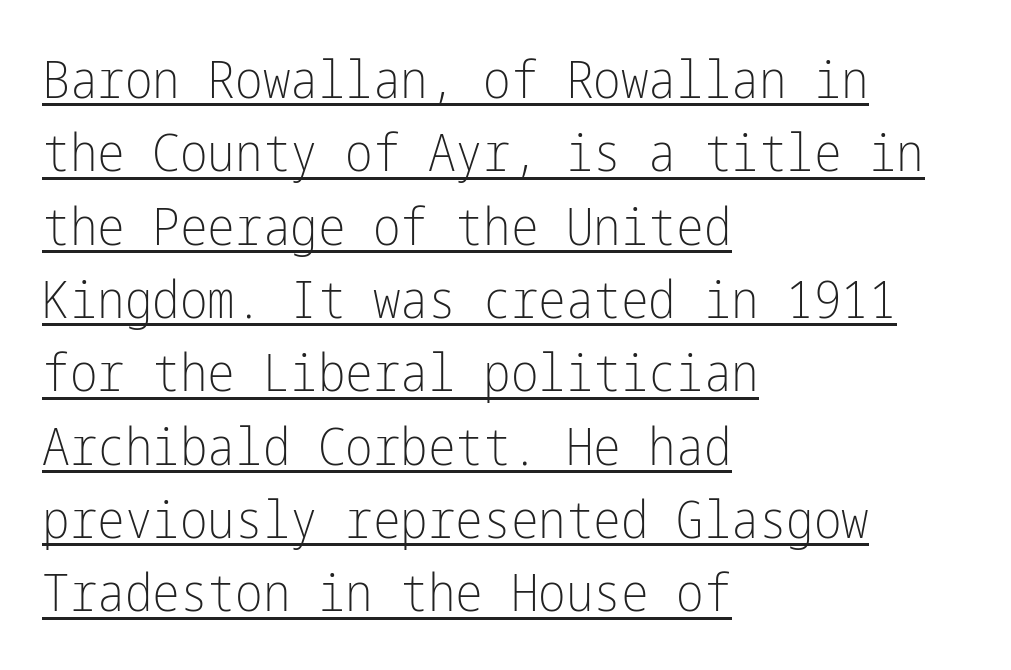
{"serif": "no", "italic": "no", "bold": "no", "weight": "light", "width": "condensed", "stroke_contrast": "low", "x_height": "medium", "underline": "yes", "align": "left", "line_spacing": "normal", "line_spacing_ratio": 1.41, "letter_spacing": "normal", "letter_spacing_em": 0.0, "glyph_px": 52}
